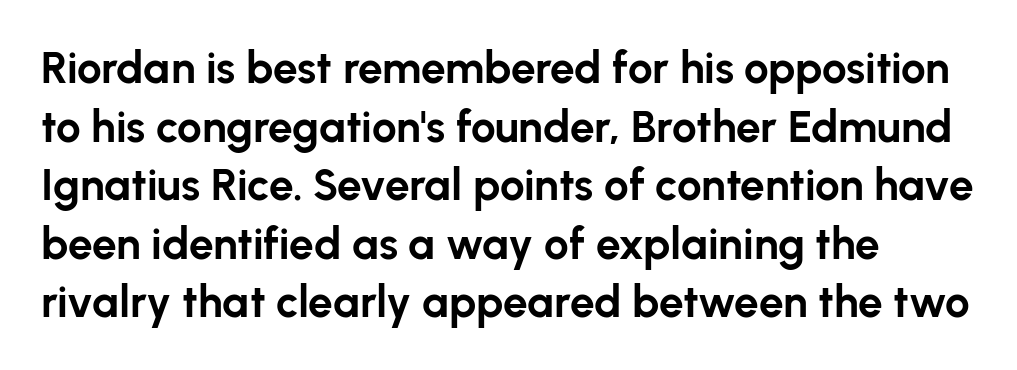
Q: Is the text bold? A: Yes.
Q: Is the text italic (slanted)? A: No, it is upright.
Q: Is the typeface a serif or a sans-serif typeface? A: Sans-serif.
Q: Is the text underlined? A: No.
Q: How is the paragraph aligned? A: Left-aligned.
Q: Is the spacing between letters normal or unusually wide? A: Normal.
Q: Is the spacing between lines tight, normal or loose? A: Normal.
Q: Width (condensed, normal, or wide)? A: Normal.
Q: Stroke contrast? A: Low.
Q: x-height? A: Medium.
Q: Monospaced? A: No.
